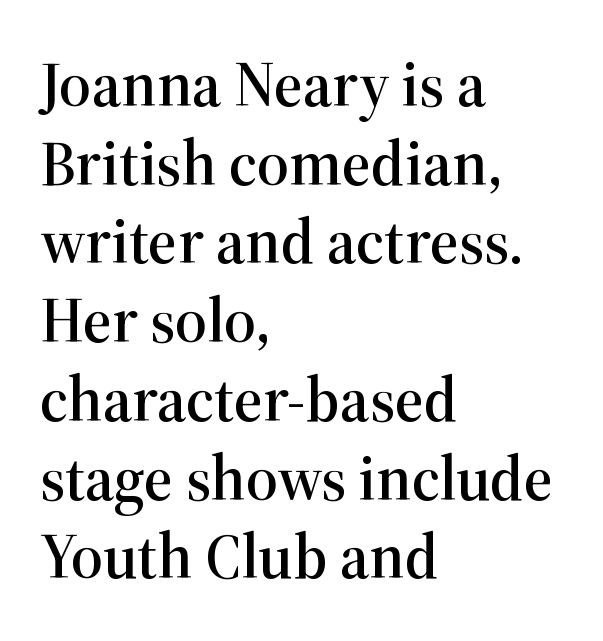
Observe the ordinary spacing: letters are neighbours, not strangers. Do the characters align in a grid? No, the font is proportional. Normally led — the rows are evenly, conventionally spaced. These lines were composed using upright roman letters.
